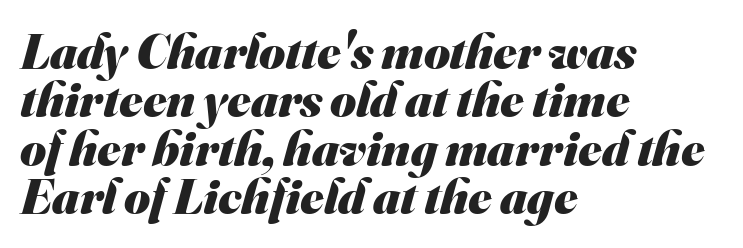
The image shows 50 px heavy sans-serif type; set left-aligned, tight line spacing (0.97x), normal letter spacing, not underlined; medium stroke contrast and a small x-height.
